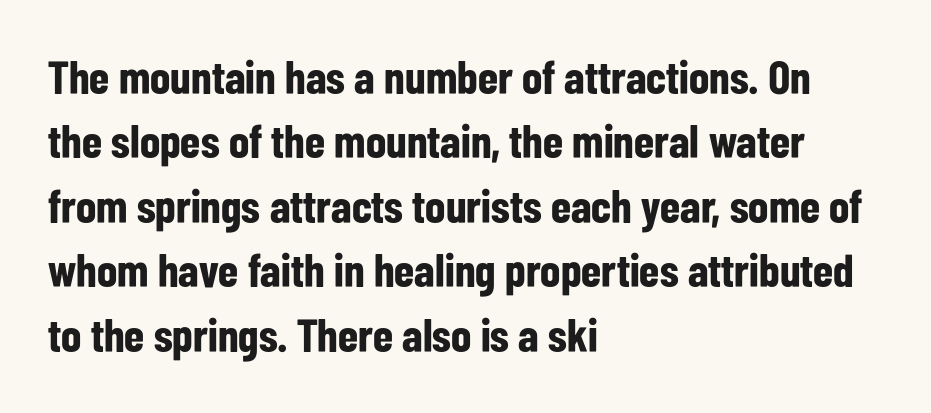
Students, this is bold: see how much ink each stroke carries. Quick note: interline space is typical. Glyph-to-glyph distance matches everyday printed text. Short and long lines alike share a common starting point at left. Observe the absence of serifs on each vertical stroke in this sample.
